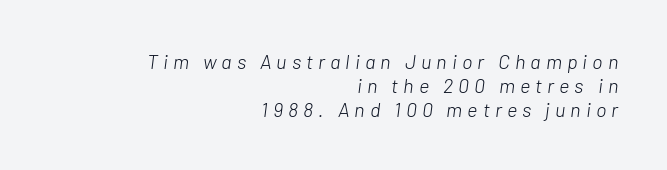
The zone under the glyphs is completely vacant. Notice how the stems are inclined rather than vertical — that's the hallmark of italics. The lines are quadded right. The typeface has the unassuming heft of standard copy or less. Spacing between characters has been opened up far beyond the box default.
